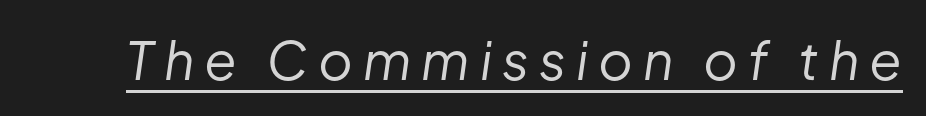
{"italic": "yes", "lean": "right", "slant_degrees": 8, "bold": "no", "weight": "regular", "width": "normal", "stroke_contrast": "low", "x_height": "medium", "monospaced": "no", "underline": "yes", "glyph_px": 53}
